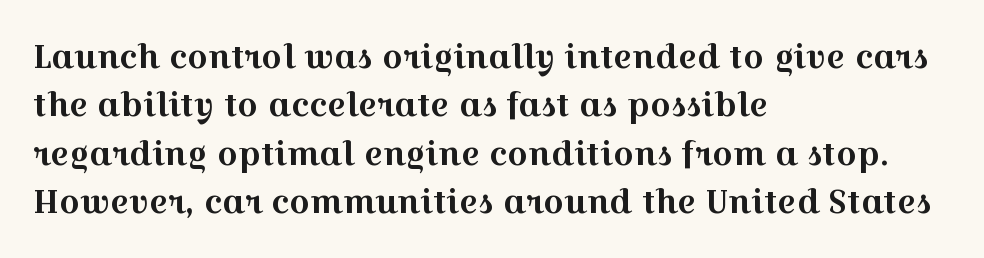
Q: Is the text italic (slanted)? A: No, it is upright.
Q: Is the typeface a serif or a sans-serif typeface? A: Serif.
Q: Is the text underlined? A: No.
Q: How is the paragraph aligned? A: Left-aligned.
Q: Is the spacing between letters normal or unusually wide? A: Normal.
Q: Is the spacing between lines tight, normal or loose? A: Normal.
Q: Width (condensed, normal, or wide)? A: Wide.
Q: x-height? A: Medium.
Q: Monospaced? A: No.
